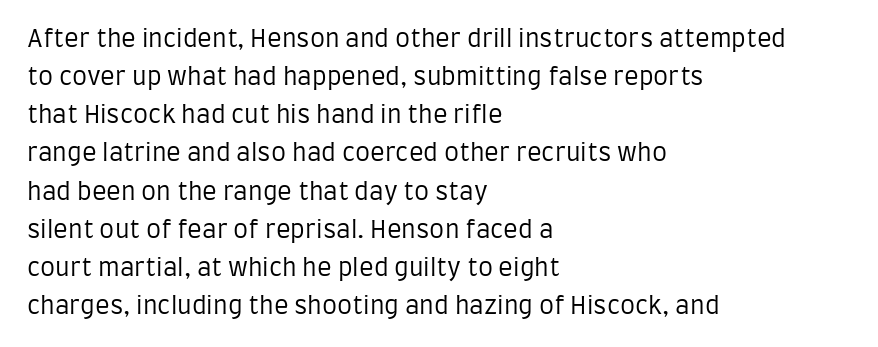
{"italic": "no", "bold": "no", "underline": "no", "align": "left", "line_spacing": "normal", "line_spacing_ratio": 1.59, "letter_spacing": "normal", "letter_spacing_em": 0.0, "glyph_px": 24}
